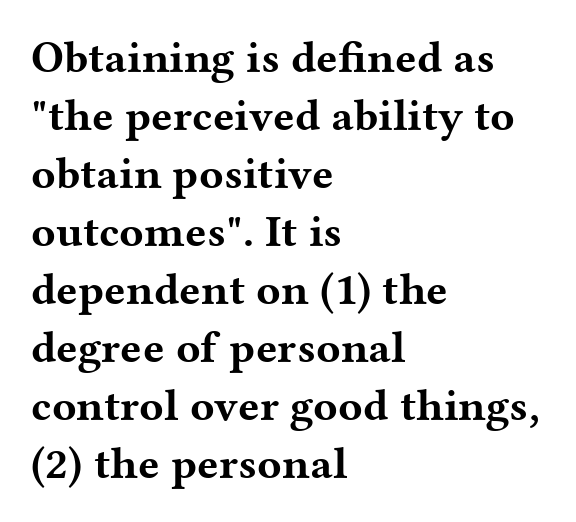
Q: Is the text bold? A: Yes.
Q: Is the text italic (slanted)? A: No, it is upright.
Q: Is the typeface a serif or a sans-serif typeface? A: Serif.
Q: Is the text underlined? A: No.
Q: How is the paragraph aligned? A: Left-aligned.
Q: Is the spacing between letters normal or unusually wide? A: Normal.
Q: Is the spacing between lines tight, normal or loose? A: Normal.
Q: Width (condensed, normal, or wide)? A: Wide.
Q: Stroke contrast? A: Medium.
Q: x-height? A: Medium.
Q: Monospaced? A: No.
